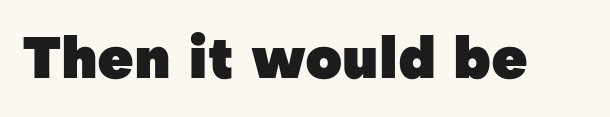
Caption: bold face, heavy strokes. Vertical strokes here are truly vertical. Tracking here is standard; glyphs follow each other at the usual distance. These lines are rendered in a variable-pitch font. Descender tails drop into unmarked territory. These lines are composed in type without serifs.
